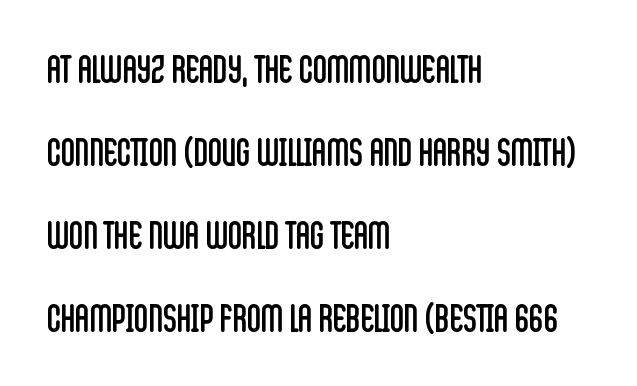
{"serif": "no", "italic": "no", "bold": "no", "weight": "regular", "width": "condensed", "stroke_contrast": "low", "x_height": "large", "monospaced": "no", "underline": "no", "align": "left", "line_spacing": "loose", "line_spacing_ratio": 2.13, "letter_spacing": "normal", "letter_spacing_em": 0.0, "glyph_px": 39}
